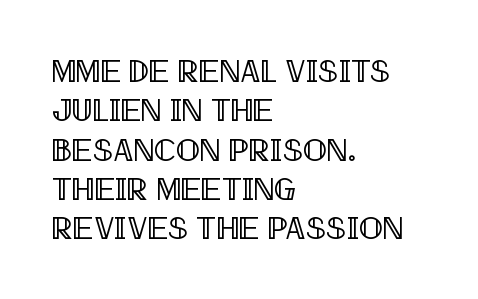
Letter spacing: default. This rendering features lettering with no underline. Teacher's note: observe the even left margin — that is flush-left alignment. Ascenders rise straight up at ninety degrees.
